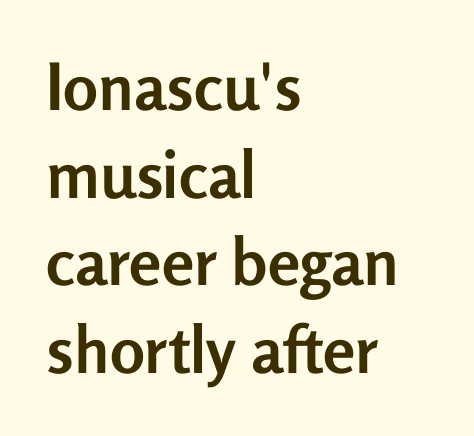
Does extra space separate the letters? No, they use regular spacing. You could not count columns in this text — the font is proportionally spaced. Just letters on the line, the space beneath them empty. Heavy, bold letterforms.
